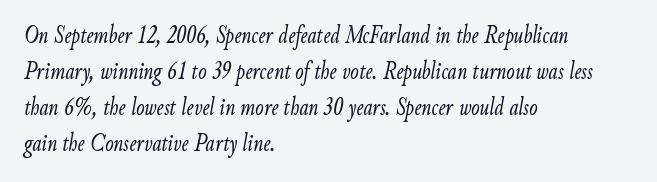
The image shows 25 px text type, italic (leaning right); set left-aligned, normal line spacing (1.44x), normal letter spacing, not underlined.
